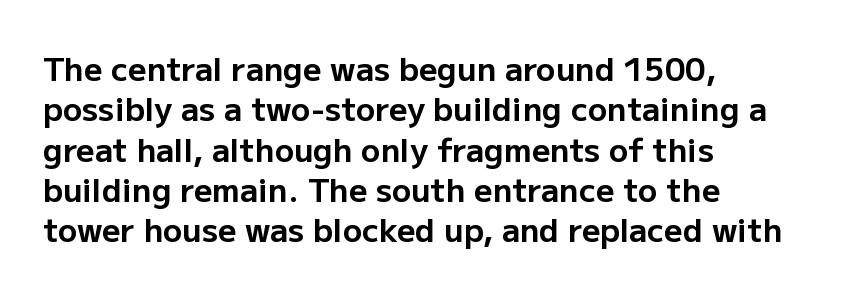
Descenders hang freely into open space. Nothing sits at the stroke ends, so this counts as sans-serif. In terms of letterspacing, this is plain default setting. Posture: vertical. A typesetter would call this proportional, since set widths differ per character. Casual observation: everything's shoved over to the left.
